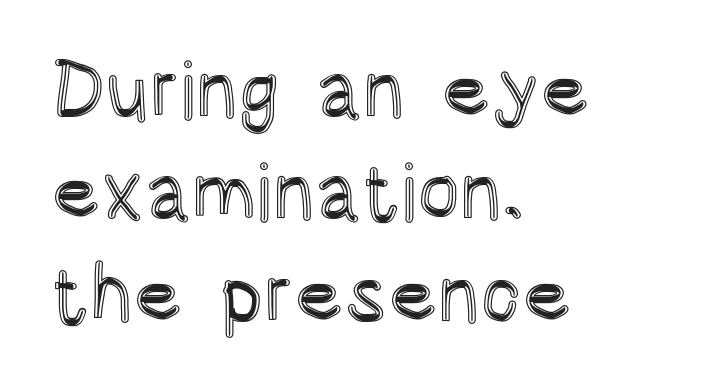
{"italic": "no", "width": "condensed", "x_height": "large", "monospaced": "no", "underline": "no", "align": "left", "line_spacing": "normal", "line_spacing_ratio": 1.28, "letter_spacing": "normal", "letter_spacing_em": 0.0, "glyph_px": 80}
